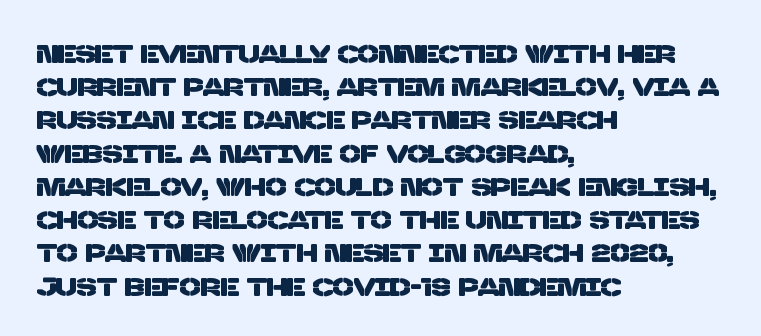
{"underline": "no", "align": "left", "line_spacing": "normal", "line_spacing_ratio": 1.33, "letter_spacing": "normal", "letter_spacing_em": 0.0, "glyph_px": 25}
